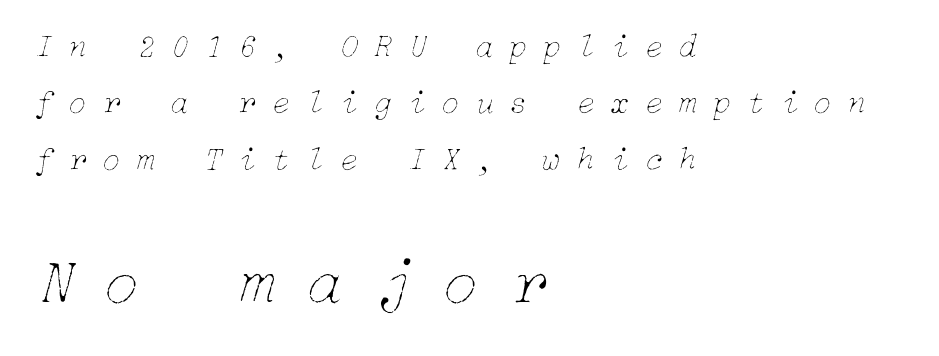
Q: Is the text bold? A: No.
Q: Is the text italic (slanted)? A: Yes, it leans right by about 15 degrees.
Q: Is the text underlined? A: No.
Q: How is the paragraph aligned? A: Left-aligned.
Q: Is the spacing between letters normal or unusually wide? A: Unusually wide.
Q: Which block of text is set in a larger size, the first (top) or the second (bottom)? A: The second (bottom) one.
Q: Width (condensed, normal, or wide)? A: Normal.
Q: Stroke contrast? A: Low.
Q: x-height? A: Medium.
